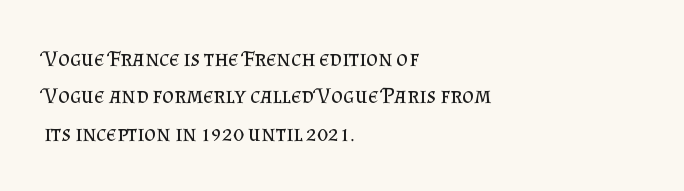
The image shows 23 px text type, upright; set left-aligned, normal line spacing (1.62x), normal letter spacing, not underlined.
